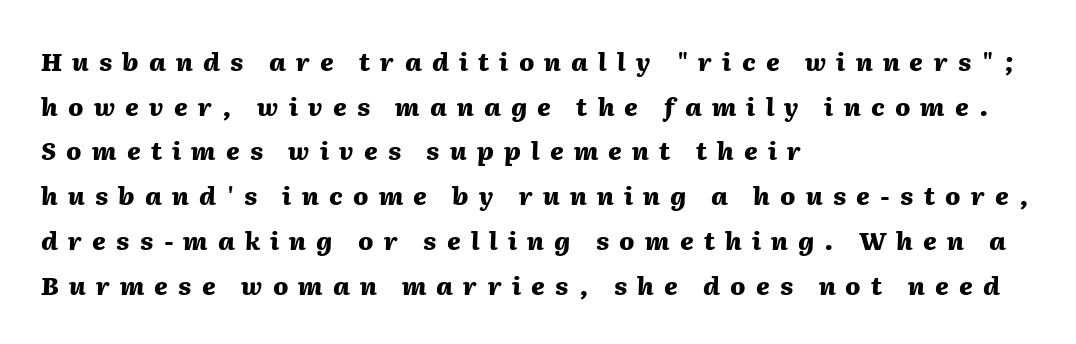
The image shows 25 px bold type, italic (leaning right); set left-aligned, line spacing 1.79x, unusually wide letter spacing (+0.41 em), not underlined.
